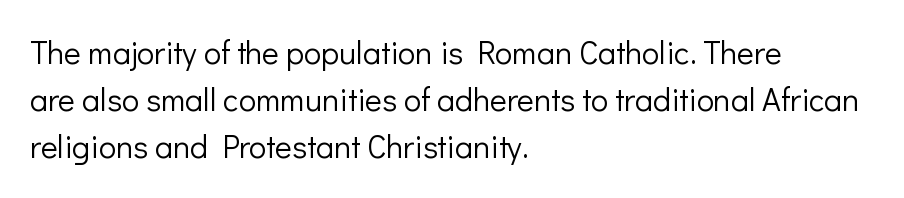
The image shows 32 px light sans-serif type, upright; set left-aligned, normal line spacing (1.47x), normal letter spacing, not underlined; low stroke contrast and a medium x-height.
